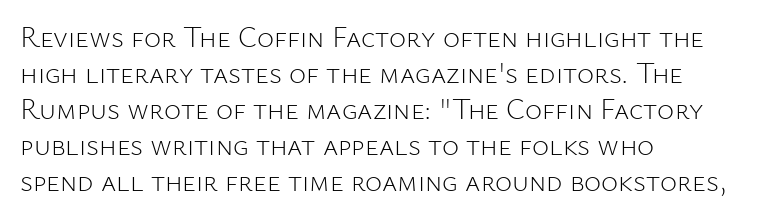
Serif or sans? Sans — the stroke terminals are bare. Horizontal alignment here is leftward, the default for most running prose. Default kerning and tracking; the words read as compact shapes. Style check: upright. Weight: in the light-to-regular range. Quick note: underline off.
